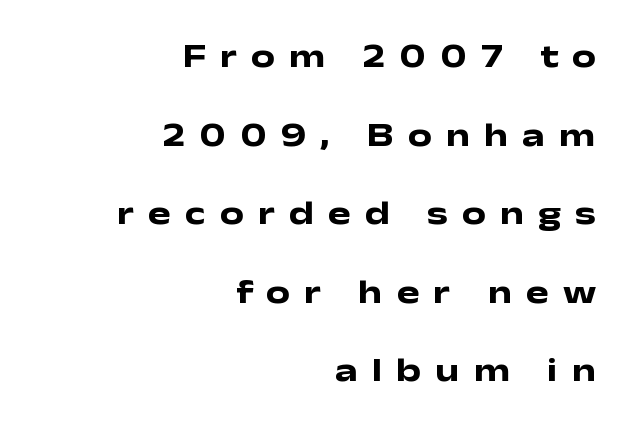
Q: Is the text bold? A: Yes.
Q: Is the text italic (slanted)? A: No, it is upright.
Q: Is the typeface a serif or a sans-serif typeface? A: Sans-serif.
Q: Is the text underlined? A: No.
Q: How is the paragraph aligned? A: Right-aligned.
Q: Is the spacing between letters normal or unusually wide? A: Unusually wide.
Q: Is the spacing between lines tight, normal or loose? A: Loose.
Q: Width (condensed, normal, or wide)? A: Wide.
Q: Stroke contrast? A: Low.
Q: x-height? A: Medium.
Q: Monospaced? A: No.
